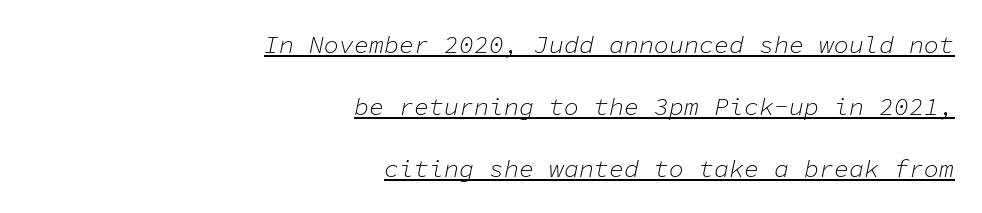
{"italic": "yes", "lean": "right", "slant_degrees": 11, "bold": "no", "underline": "yes", "align": "right", "line_spacing": "loose", "line_spacing_ratio": 2.49, "letter_spacing": "normal", "letter_spacing_em": 0.0, "glyph_px": 25}
